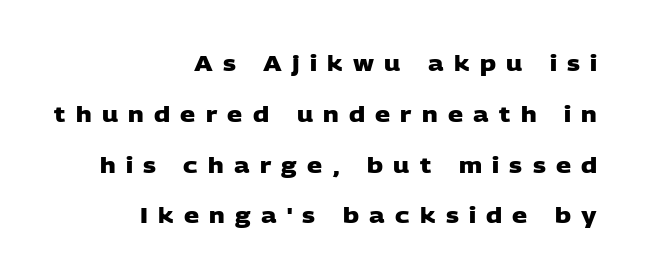
{"bold": "yes", "underline": "no", "align": "right", "line_spacing": "loose", "line_spacing_ratio": 2.42, "letter_spacing": "wide", "letter_spacing_em": 0.49, "glyph_px": 21}
